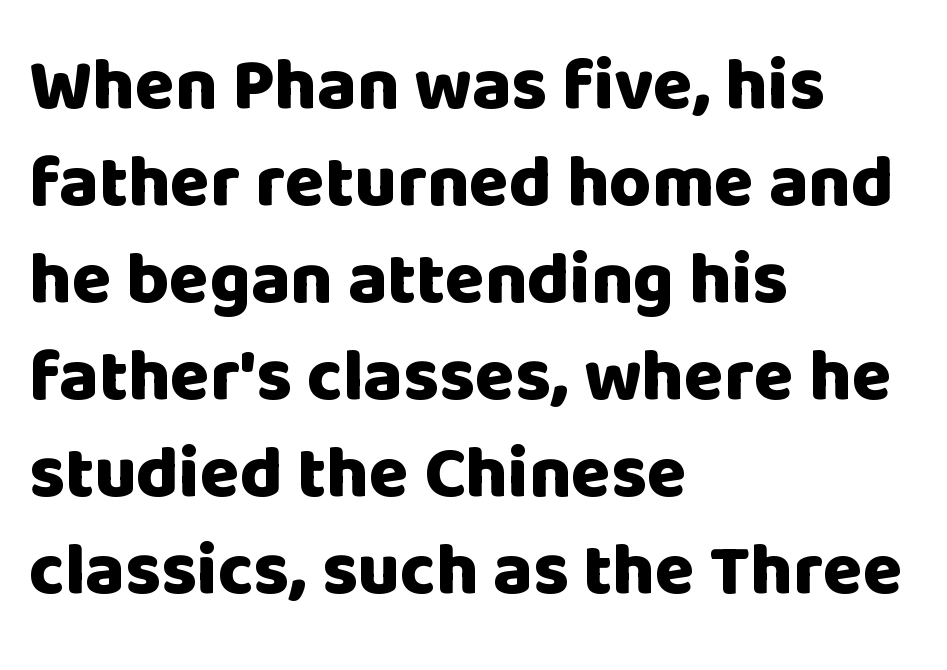
This sample has the flowing, uneven cadence of proportional lettering. Each glyph is drawn with heavy, bold strokes. This sample is left-justified, so line endings fall wherever the words run out. The rows are spaced the way most documents space them. The foot of each line stays bare and open.
